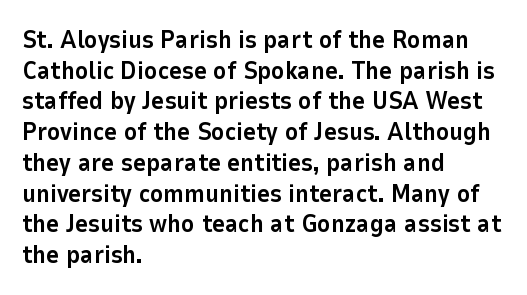
{"italic": "no", "bold": "yes", "underline": "no", "align": "left", "line_spacing_ratio": 1.23, "letter_spacing": "normal", "letter_spacing_em": 0.0, "glyph_px": 25}
